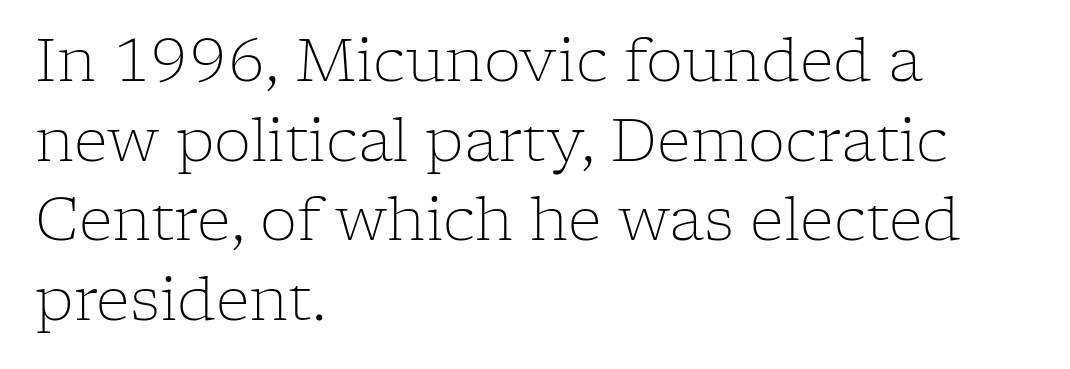
Q: Is the text bold? A: No.
Q: Is the text italic (slanted)? A: No, it is upright.
Q: Is the typeface a serif or a sans-serif typeface? A: Serif.
Q: Is the text underlined? A: No.
Q: How is the paragraph aligned? A: Left-aligned.
Q: Is the spacing between letters normal or unusually wide? A: Normal.
Q: Is the spacing between lines tight, normal or loose? A: Normal.
Q: Width (condensed, normal, or wide)? A: Normal.
Q: Stroke contrast? A: Low.
Q: x-height? A: Medium.
Q: Monospaced? A: No.
